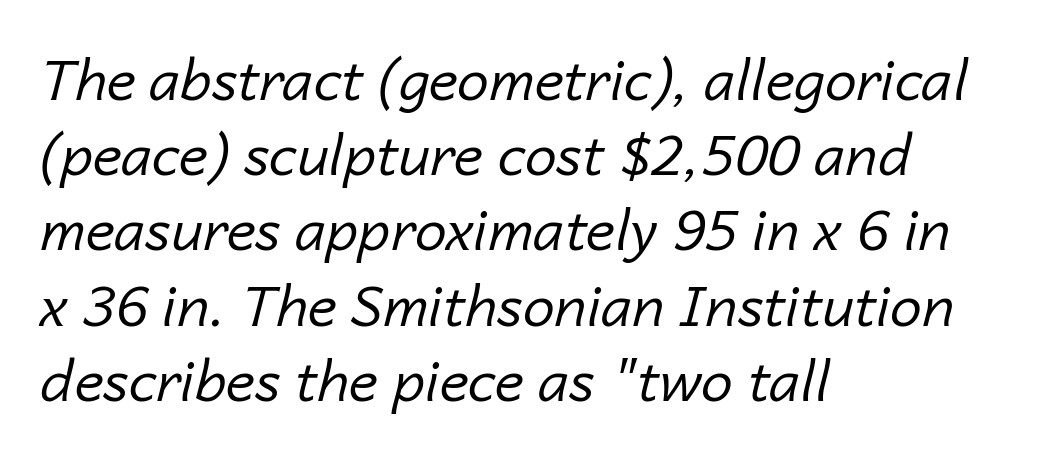
You could not count columns in this text — the font is proportionally spaced. Alignment: flush left. Characters are canted at an angle relative to the baseline's perpendicular. The letterforms sit shoulder to shoulder at normal distance. Evenly set lines give the paragraph a standard silhouette.
